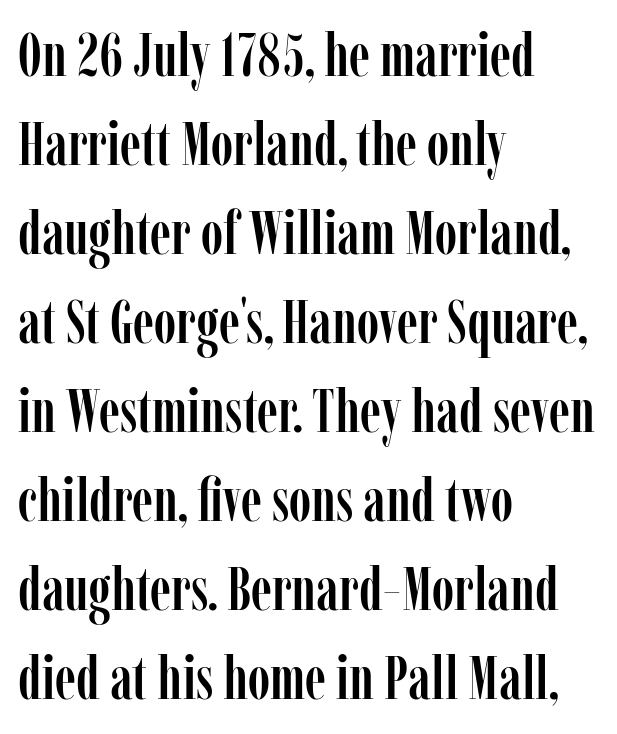
Leftover space on each line is placed entirely after the last word. These lines keep a tight, regular rhythm from letter to letter. The specimen omits any rule beneath the text block's lines. Rendered with straight, roman letterforms. Little horizontal feet cap the strokes, marking this as serif type.
